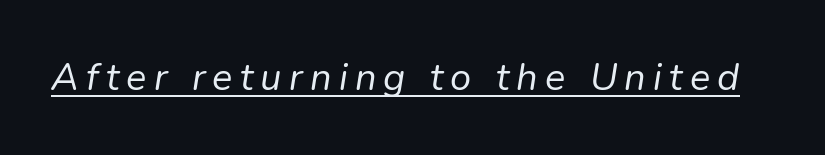
No heavy texture on the line: the type isn't bold. Note the varied advance widths — an 'i' is clearly narrower than an 'm'. You can see a thin bar hugging the bottom of the glyphs. When letters slant like this, we call the style italic.
